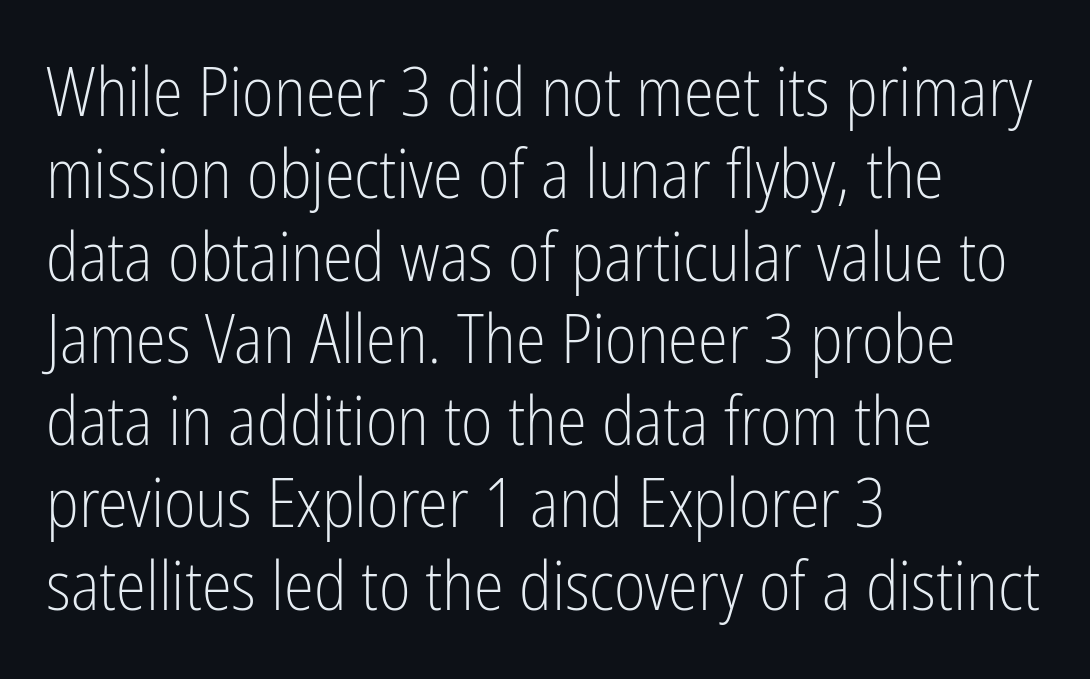
Q: Is the text bold? A: No.
Q: Is the text italic (slanted)? A: No, it is upright.
Q: Is the typeface a serif or a sans-serif typeface? A: Sans-serif.
Q: Is the text underlined? A: No.
Q: How is the paragraph aligned? A: Left-aligned.
Q: Is the spacing between letters normal or unusually wide? A: Normal.
Q: Width (condensed, normal, or wide)? A: Condensed.
Q: Stroke contrast? A: Low.
Q: x-height? A: Medium.
Q: Monospaced? A: No.
